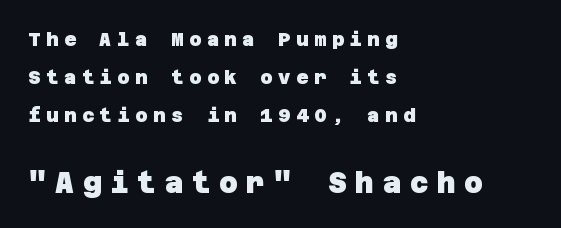
Q: Is the text bold? A: Yes.
Q: Is the typeface a serif or a sans-serif typeface? A: Sans-serif.
Q: Is the text underlined? A: No.
Q: How is the paragraph aligned? A: Left-aligned.
Q: Is the spacing between letters normal or unusually wide? A: Unusually wide.
Q: Is the spacing between lines tight, normal or loose? A: Loose.
Q: Which block of text is set in a larger size, the first (top) or the second (bottom)? A: The second (bottom) one.
Q: Width (condensed, normal, or wide)? A: Normal.
Q: Stroke contrast? A: Low.
Q: x-height? A: Large.
